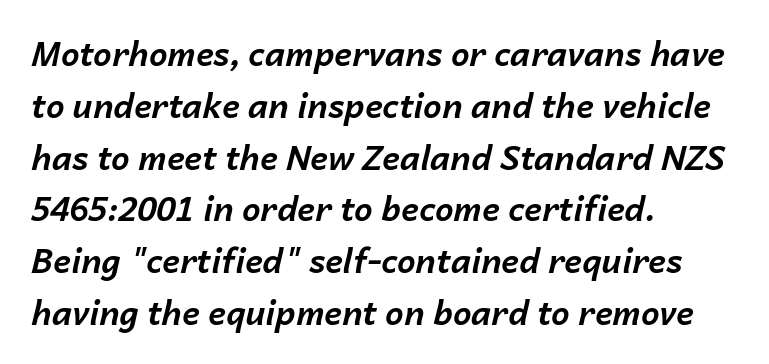
{"italic": "yes", "lean": "right", "slant_degrees": 14, "bold": "yes", "weight": "bold", "width": "normal", "stroke_contrast": "low", "x_height": "medium", "monospaced": "no", "underline": "no", "align": "left", "line_spacing": "normal", "line_spacing_ratio": 1.57, "letter_spacing": "normal", "letter_spacing_em": 0.0, "glyph_px": 33}
